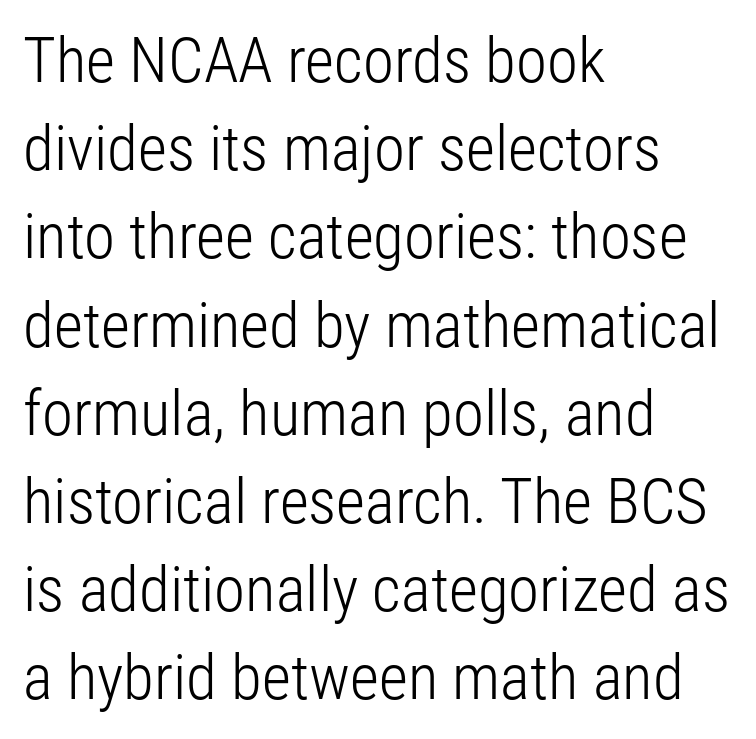
Q: Is the text bold? A: No.
Q: Is the text italic (slanted)? A: No, it is upright.
Q: Is the typeface a serif or a sans-serif typeface? A: Sans-serif.
Q: Is the text underlined? A: No.
Q: How is the paragraph aligned? A: Left-aligned.
Q: Is the spacing between letters normal or unusually wide? A: Normal.
Q: Is the spacing between lines tight, normal or loose? A: Normal.
Q: Width (condensed, normal, or wide)? A: Condensed.
Q: Stroke contrast? A: Low.
Q: x-height? A: Medium.
Q: Monospaced? A: No.
